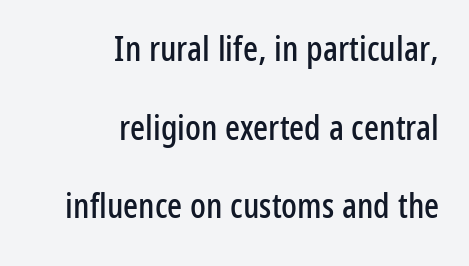
{"serif": "no", "italic": "no", "width": "condensed", "stroke_contrast": "low", "x_height": "medium", "monospaced": "no", "underline": "no", "align": "right", "line_spacing": "loose", "line_spacing_ratio": 2.25, "letter_spacing": "normal", "letter_spacing_em": 0.0, "glyph_px": 35}
